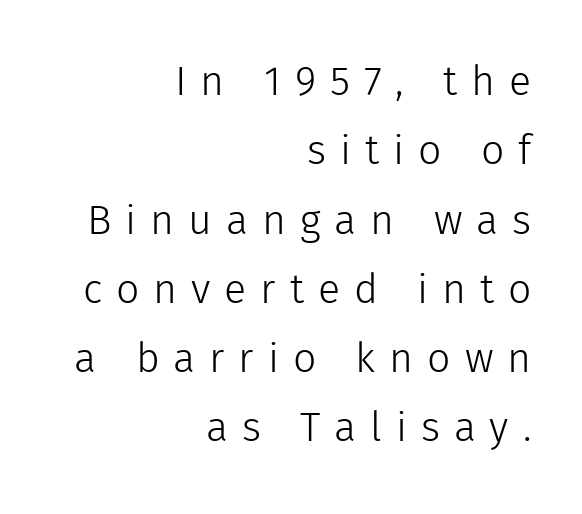
Q: Is the text bold? A: No.
Q: Is the text italic (slanted)? A: No, it is upright.
Q: Is the typeface a serif or a sans-serif typeface? A: Sans-serif.
Q: Is the text underlined? A: No.
Q: How is the paragraph aligned? A: Right-aligned.
Q: Is the spacing between letters normal or unusually wide? A: Unusually wide.
Q: Is the spacing between lines tight, normal or loose? A: Normal.
Q: Width (condensed, normal, or wide)? A: Normal.
Q: x-height? A: Medium.
Q: Monospaced? A: No.
